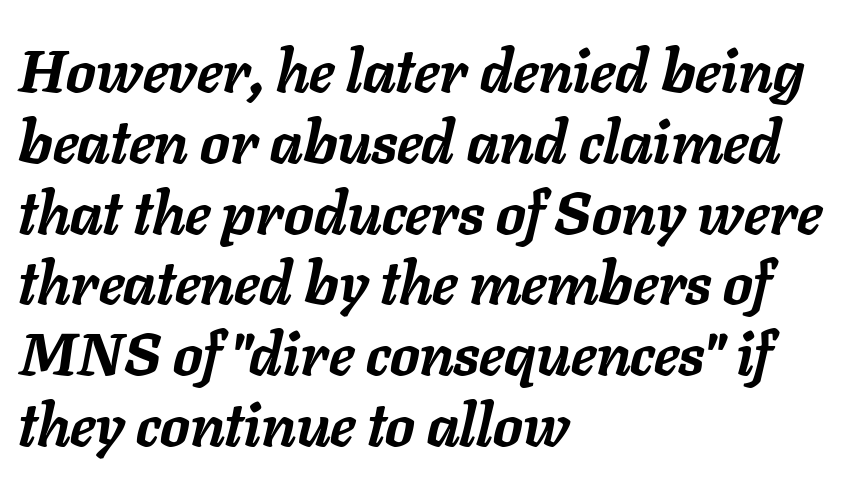
Notice how the stems are inclined rather than vertical — that's the hallmark of italics. There is no visible air inserted between adjacent glyphs. The words here are not underlined. The letters advance in unequal steps, a hallmark of proportional type.
